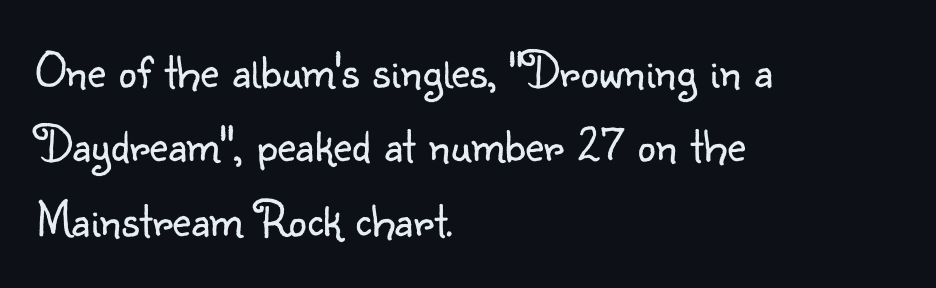
Q: Is the text bold? A: No.
Q: Is the text italic (slanted)? A: No, it is upright.
Q: Is the typeface a serif or a sans-serif typeface? A: Sans-serif.
Q: Is the text underlined? A: No.
Q: How is the paragraph aligned? A: Left-aligned.
Q: Is the spacing between letters normal or unusually wide? A: Normal.
Q: Is the spacing between lines tight, normal or loose? A: Normal.
Q: Width (condensed, normal, or wide)? A: Normal.
Q: Stroke contrast? A: Low.
Q: x-height? A: Small.
Q: Monospaced? A: No.
